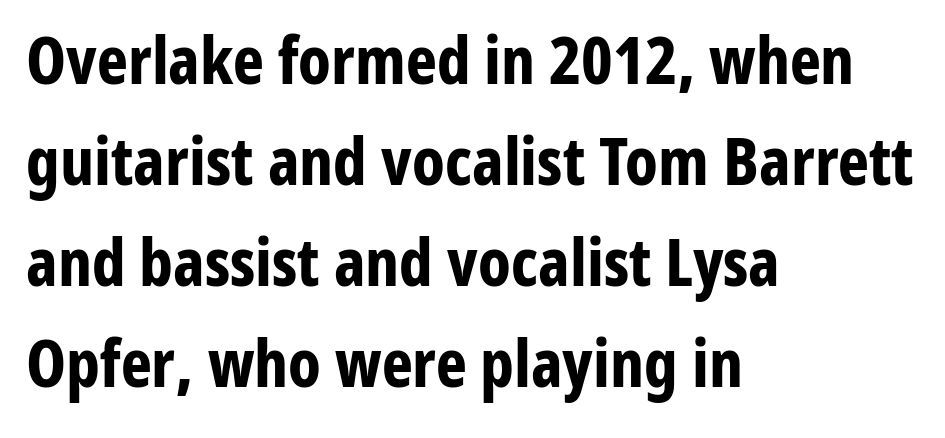
Q: Is the text bold? A: Yes.
Q: Is the text italic (slanted)? A: No, it is upright.
Q: Is the typeface a serif or a sans-serif typeface? A: Sans-serif.
Q: Is the text underlined? A: No.
Q: How is the paragraph aligned? A: Left-aligned.
Q: Is the spacing between letters normal or unusually wide? A: Normal.
Q: Is the spacing between lines tight, normal or loose? A: Normal.
Q: Width (condensed, normal, or wide)? A: Condensed.
Q: Stroke contrast? A: Low.
Q: x-height? A: Medium.
Q: Monospaced? A: No.
